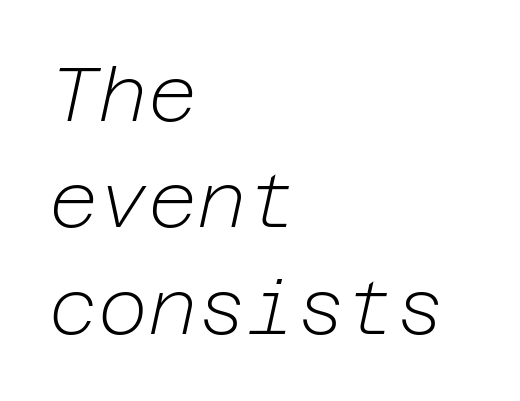
{"italic": "yes", "lean": "right", "slant_degrees": 12, "bold": "no", "weight": "light", "width": "normal", "stroke_contrast": "low", "x_height": "medium", "underline": "no", "align": "left", "line_spacing": "normal", "line_spacing_ratio": 1.4, "letter_spacing": "normal", "letter_spacing_em": 0.0, "glyph_px": 76}
